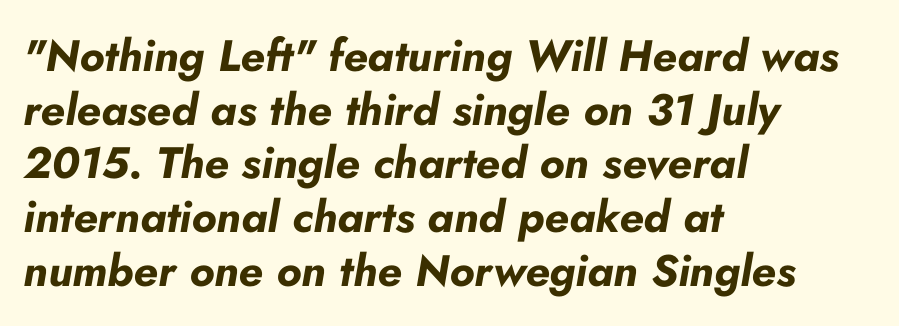
Does the lettering tilt? It does — this is italic. The rendering uses natural spacing where letterforms have individual widths. Visually the block forms a straight wall on the left and a jagged coastline on the right. Is the type bold? Yes — the strokes are clearly thick and heavy. The letters sit at their default tracking, neither squeezed nor spread. Check the space under the baseline: it is left empty.
